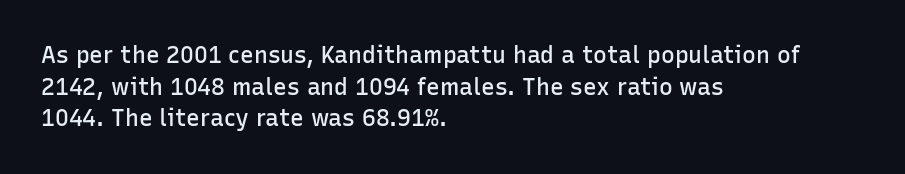
{"italic": "no", "bold": "semi", "underline": "no", "align": "left", "line_spacing": "normal", "line_spacing_ratio": 1.38, "letter_spacing": "normal", "letter_spacing_em": 0.0, "glyph_px": 23}
